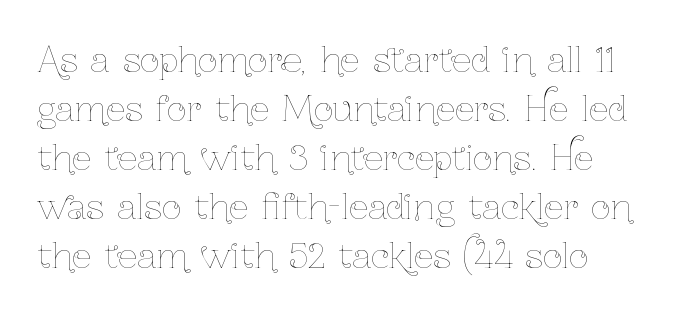
The specimen reads as upright at a glance. Is this a fixed-width face? No — the glyphs have proportional, varying widths. How would I describe the line gaps? Plain and ordinary. Any mark beneath the type? The region is blank. Each word holds together tightly as a unit, with standard inter-letter gaps.
